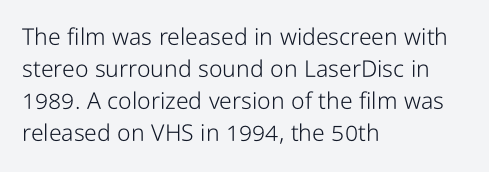
Q: Is the text bold? A: No.
Q: Is the text italic (slanted)? A: No, it is upright.
Q: Is the text underlined? A: No.
Q: How is the paragraph aligned? A: Left-aligned.
Q: Is the spacing between letters normal or unusually wide? A: Normal.
Q: Is the spacing between lines tight, normal or loose? A: Normal.
